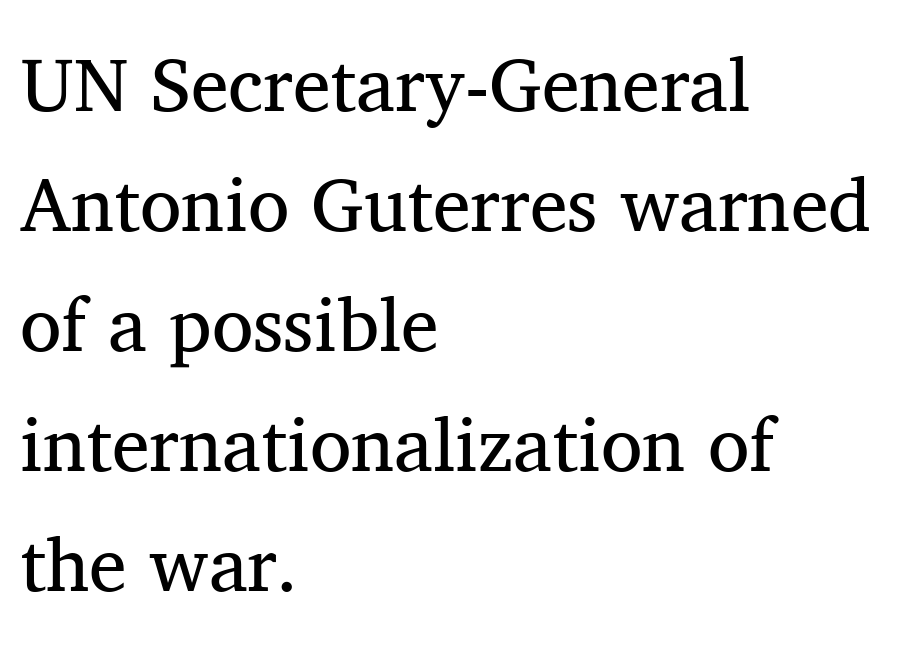
Q: Is the text bold? A: No.
Q: Is the text italic (slanted)? A: No, it is upright.
Q: Is the typeface a serif or a sans-serif typeface? A: Serif.
Q: Is the text underlined? A: No.
Q: How is the paragraph aligned? A: Left-aligned.
Q: Is the spacing between letters normal or unusually wide? A: Normal.
Q: Is the spacing between lines tight, normal or loose? A: Normal.
Q: Width (condensed, normal, or wide)? A: Normal.
Q: Stroke contrast? A: Medium.
Q: x-height? A: Medium.
Q: Monospaced? A: No.
